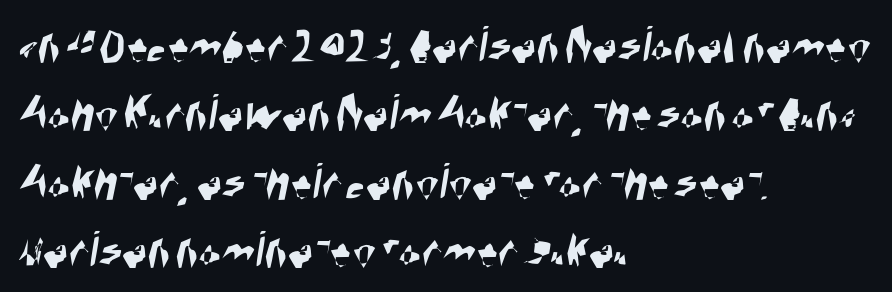
The image shows 53 px condensed sans-serif type; set left-aligned, normal line spacing (1.29x), normal letter spacing, not underlined; high stroke contrast and a large x-height.
